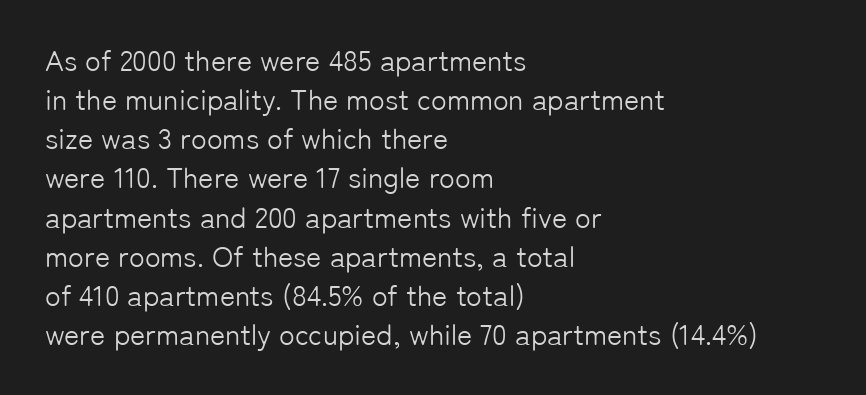
Normally led — the rows are evenly, conventionally spaced. Is the type heavy? It reads as light-to-regular instead. A roman cut, with each character standing at attention. Here the designer chose a conventional face with non-uniform glyph widths. Type style note: lacks serifs. Any mark beneath the type? The region is blank.
